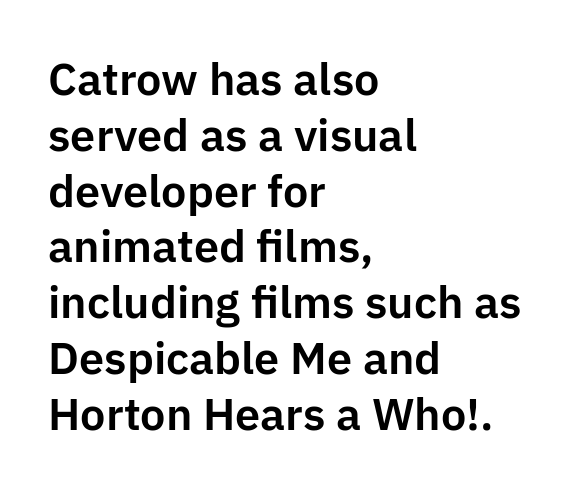
The text block is weighted toward the left margin, trailing off unevenly rightward. The typography opts for an upright posture over an oblique one. These lines are rendered in a variable-pitch font. The baseline area is clear. The face used here is a sans, in the tradition of grotesques and geometrics. Nothing unusual about the tracking: characters are spaced as the font intends.
